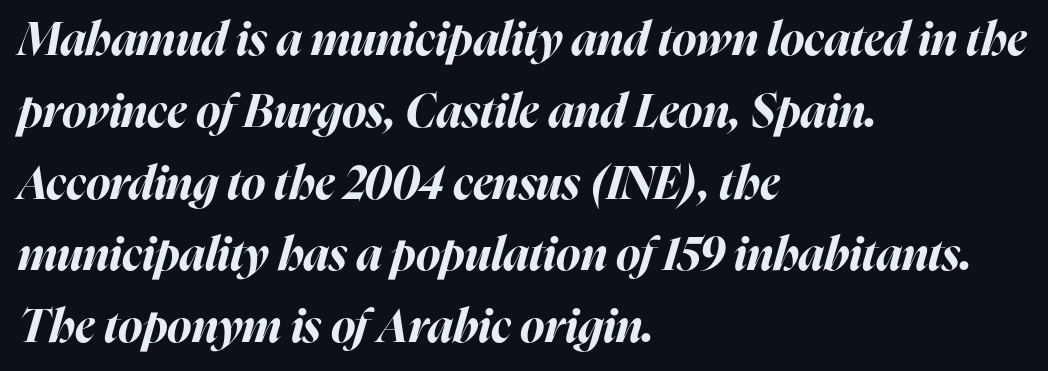
{"italic": "yes", "lean": "right", "slant_degrees": 16, "bold": "yes", "weight": "bold", "width": "normal", "stroke_contrast": "high", "x_height": "medium", "monospaced": "no", "underline": "no", "align": "left", "line_spacing": "normal", "line_spacing_ratio": 1.56, "letter_spacing": "normal", "letter_spacing_em": 0.0, "glyph_px": 46}
